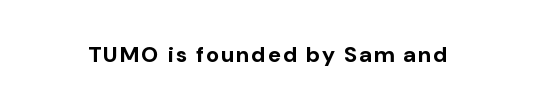
{"italic": "no", "bold": "yes", "underline": "no", "glyph_px": 22}
